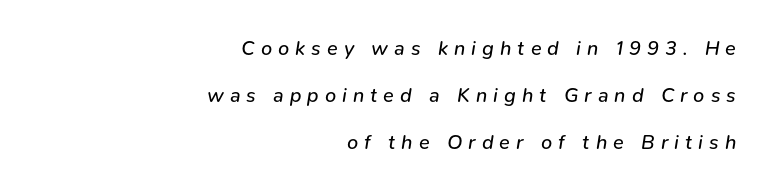
The passage shown leans; its letterforms are oblique. Students, observe: this is what heavily led, spacious text looks like. Compared with a flush-left layout, this one pins lines to the opposite, right side. There is plenty of visible air inserted between adjacent glyphs. The zone under the glyphs is completely vacant.
